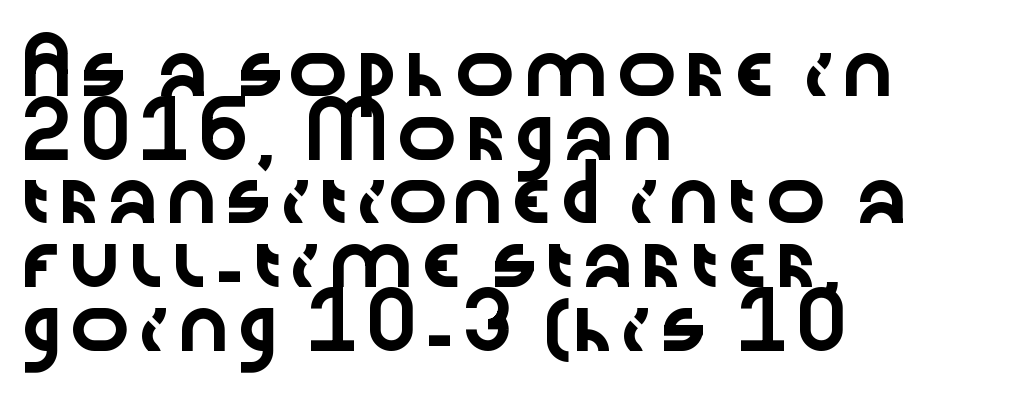
Spacing verdict: proportional, widths tailored to each character. These lines keep a tight, regular rhythm from letter to letter. Vertically, the passage feels balanced, rows spaced as you'd expect. Alignment: flush left.
